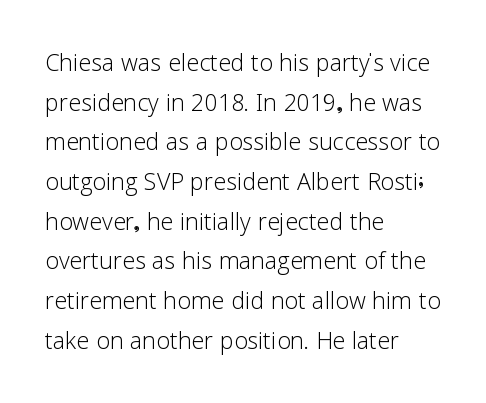
Q: Is the text bold? A: No.
Q: Is the text italic (slanted)? A: No, it is upright.
Q: Is the typeface a serif or a sans-serif typeface? A: Sans-serif.
Q: Is the text underlined? A: No.
Q: How is the paragraph aligned? A: Left-aligned.
Q: Is the spacing between letters normal or unusually wide? A: Normal.
Q: Is the spacing between lines tight, normal or loose? A: Normal.
Q: Width (condensed, normal, or wide)? A: Normal.
Q: Stroke contrast? A: Low.
Q: x-height? A: Medium.
Q: Monospaced? A: No.
